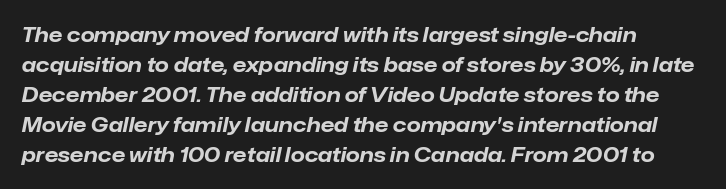
The image shows 20 px bold type, italic (leaning right); set normal line spacing (1.5x), normal letter spacing, not underlined.
